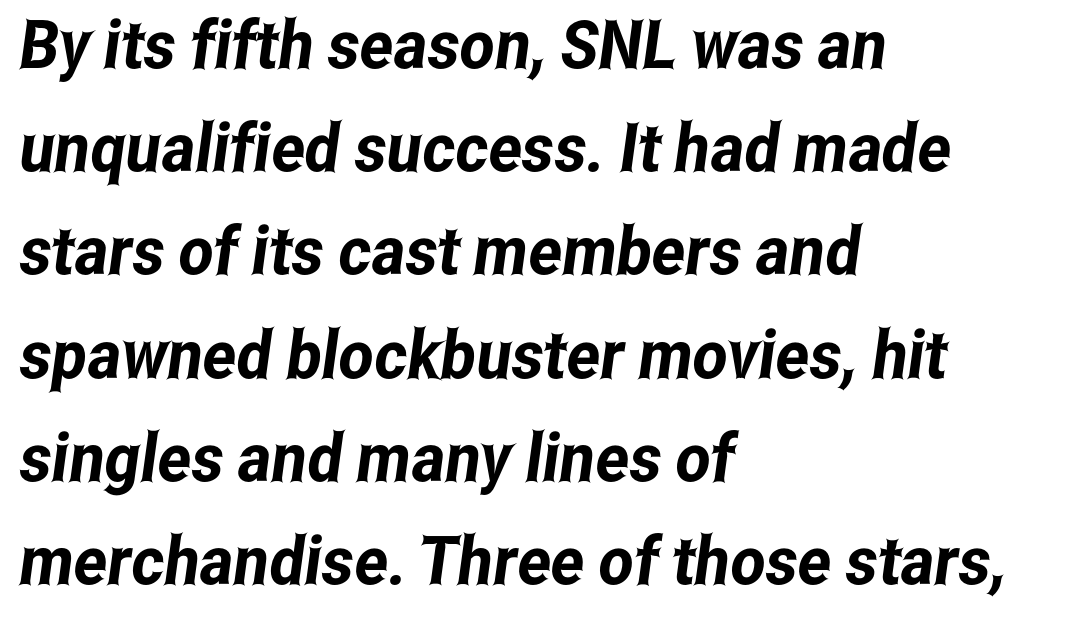
The image shows 67 px condensed sans-serif type; set left-aligned, normal line spacing (1.54x), normal letter spacing, not underlined; low stroke contrast and a medium x-height.
